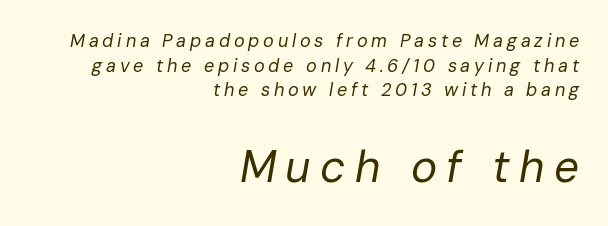
Letters rest on an invisible, unmarked baseline. No chunkiness to these letters — they're not bold. Teacher's note: observe the even right margin — that is flush-right alignment. Every character sits at an angle, as italics do. Honestly, the letter spacing is so wide it's the main thing you notice.
